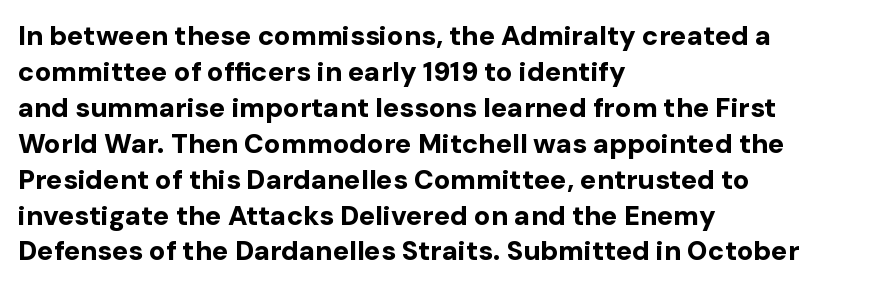
Is there much room between lines? A standard amount, neither cramped nor airy. This rendering features lettering with no underline. The typography opts for an upright posture over an oblique one. Standard letterfit; no display-style spreading of the glyphs. Line starts are locked; line ends wander. Heavy-handed strokes throughout: this text is bold.
